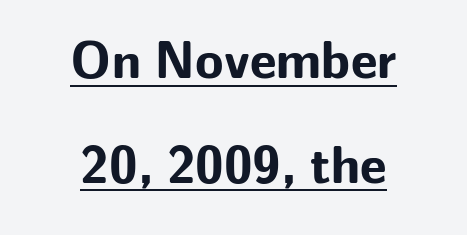
Typographically, this falls in the sans-serif category. The tracking reads as untouched default to a designer's eye. The passage shown is typed in a proportional face where columns would drift. These lines were composed using upright roman letters. Reading down the column, the eye jumps a long way to each next line. The rendering positions every line midway between the sides.
